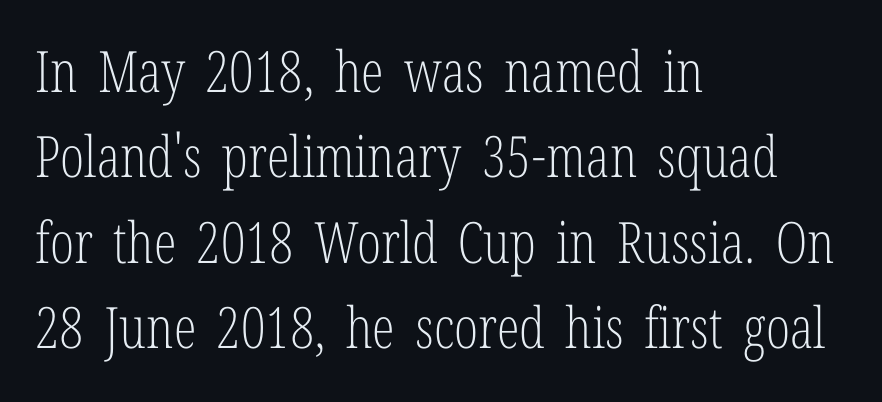
The image shows 57 px light, condensed serif type, upright; set left-aligned, normal line spacing (1.5x), normal letter spacing, not underlined; low stroke contrast and a medium x-height.
